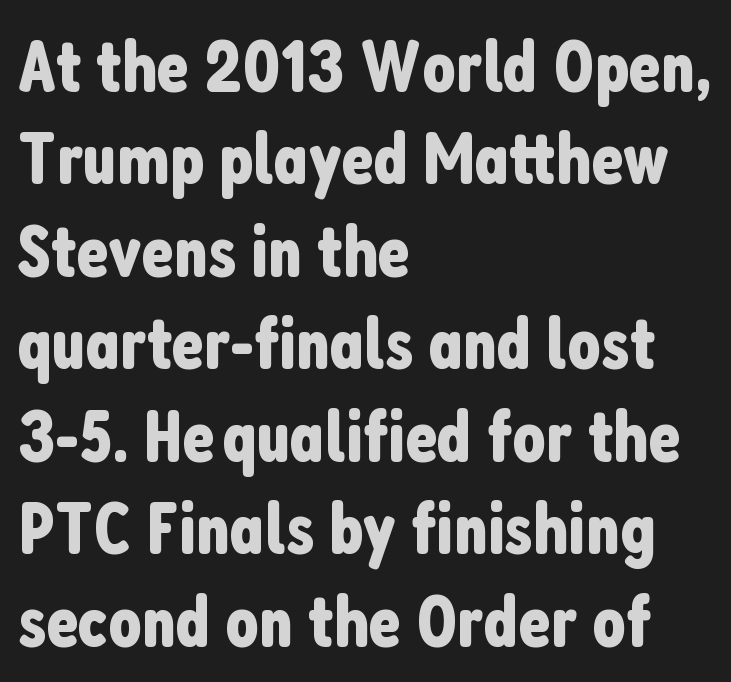
{"serif": "no", "italic": "no", "width": "condensed", "stroke_contrast": "low", "x_height": "medium", "monospaced": "no", "underline": "no", "align": "left", "line_spacing": "normal", "line_spacing_ratio": 1.25, "letter_spacing": "normal", "letter_spacing_em": 0.0, "glyph_px": 74}
